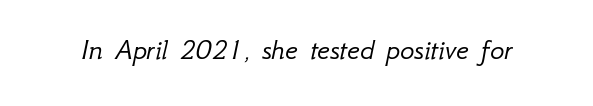
{"italic": "yes", "lean": "right", "slant_degrees": 12, "bold": "no", "weight": "light", "width": "normal", "stroke_contrast": "low", "x_height": "small", "monospaced": "no", "underline": "no", "letter_spacing": "normal", "letter_spacing_em": 0.0, "glyph_px": 30}
